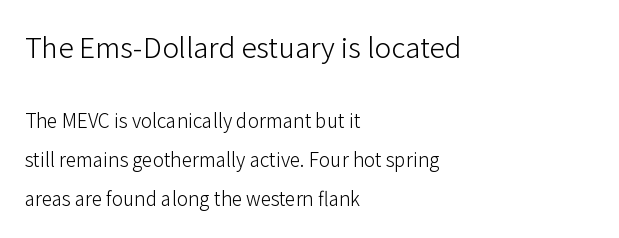
These lines stand farther apart than default settings would place them. Note: no serifs on the glyphs. Typesetter's note — upper block bumped up in size, lower block left smaller. This rendering leaves character spacing at its baseline value. These lines are rendered in a variable-pitch font. Just letters on the line, the space beneath them empty.
